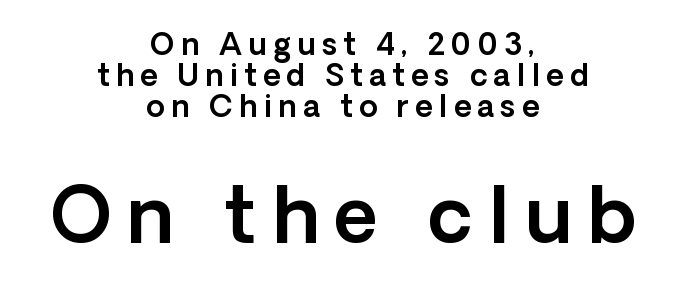
Q: Is the text italic (slanted)? A: No, it is upright.
Q: Is the typeface a serif or a sans-serif typeface? A: Sans-serif.
Q: Is the text underlined? A: No.
Q: How is the paragraph aligned? A: Centered.
Q: Is the spacing between letters normal or unusually wide? A: Unusually wide.
Q: Is the spacing between lines tight, normal or loose? A: Tight.
Q: Which block of text is set in a larger size, the first (top) or the second (bottom)? A: The second (bottom) one.
Q: Width (condensed, normal, or wide)? A: Normal.
Q: x-height? A: Medium.
Q: Monospaced? A: No.
